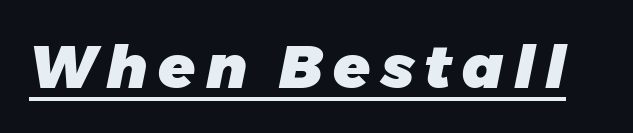
{"italic": "yes", "lean": "right", "slant_degrees": 11, "bold": "yes", "weight": "heavy", "width": "normal", "stroke_contrast": "low", "x_height": "medium", "monospaced": "no", "underline": "yes", "glyph_px": 60}
